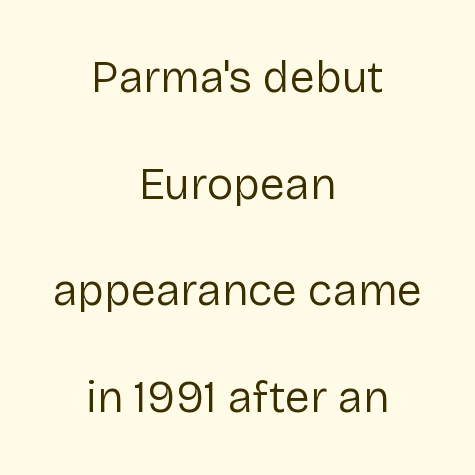
The image shows 45 px regular-weight sans-serif type, upright; set centered, loose line spacing (2.37x), normal letter spacing, not underlined; low stroke contrast and a medium x-height.
